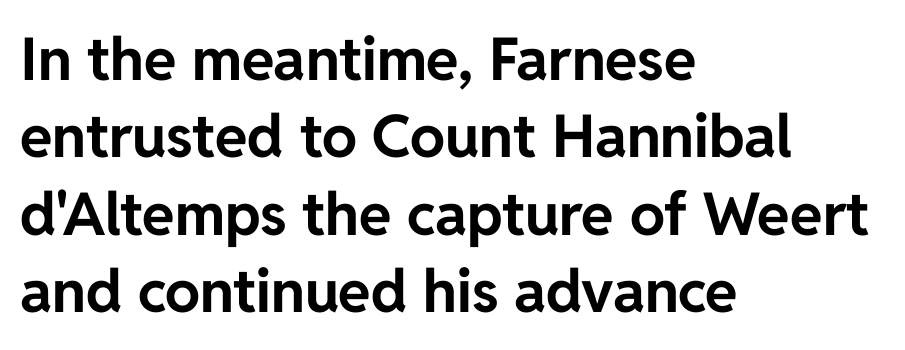
Posture: straight, roman, zero tilt. Are there feet on the stems? There aren't — it's a sans. Words float on clear page, feet unadorned. Where is the straight margin? On the left.
